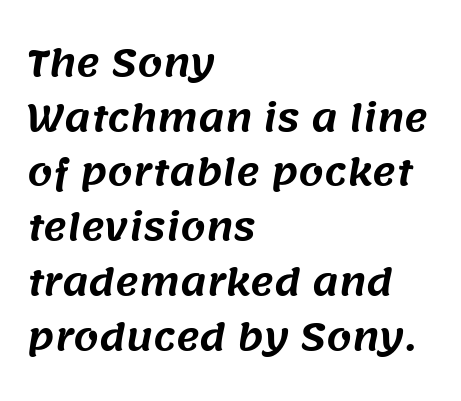
Q: Is the typeface a serif or a sans-serif typeface? A: Sans-serif.
Q: Is the text underlined? A: No.
Q: How is the paragraph aligned? A: Left-aligned.
Q: Is the spacing between letters normal or unusually wide? A: Normal.
Q: Is the spacing between lines tight, normal or loose? A: Normal.
Q: Width (condensed, normal, or wide)? A: Normal.
Q: Stroke contrast? A: Medium.
Q: x-height? A: Large.
Q: Monospaced? A: No.
